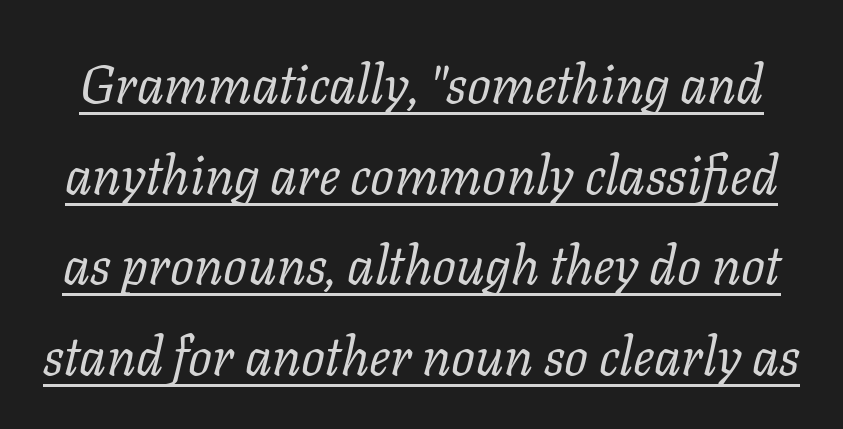
Q: Is the text bold? A: No.
Q: Is the text italic (slanted)? A: Yes, it leans right by about 11 degrees.
Q: Is the typeface a serif or a sans-serif typeface? A: Serif.
Q: Is the text underlined? A: Yes.
Q: Is the spacing between letters normal or unusually wide? A: Normal.
Q: Width (condensed, normal, or wide)? A: Normal.
Q: Stroke contrast? A: Low.
Q: x-height? A: Medium.
Q: Monospaced? A: No.
